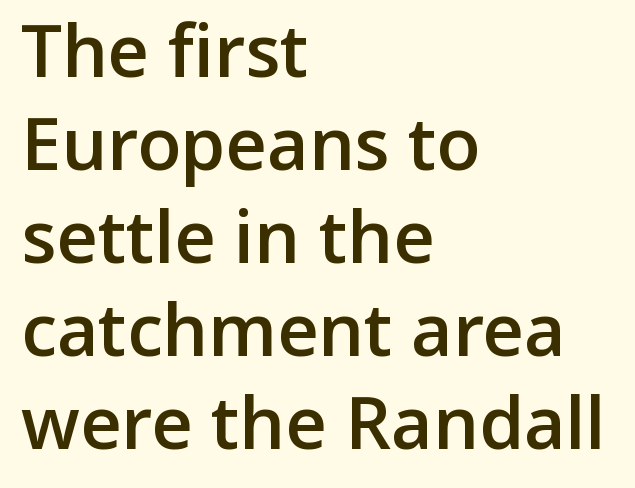
Q: Is the text bold? A: Semi-bold.
Q: Is the text italic (slanted)? A: No, it is upright.
Q: Is the typeface a serif or a sans-serif typeface? A: Sans-serif.
Q: Is the text underlined? A: No.
Q: How is the paragraph aligned? A: Left-aligned.
Q: Is the spacing between letters normal or unusually wide? A: Normal.
Q: Is the spacing between lines tight, normal or loose? A: Normal.
Q: Width (condensed, normal, or wide)? A: Normal.
Q: Stroke contrast? A: Low.
Q: x-height? A: Medium.
Q: Monospaced? A: No.
